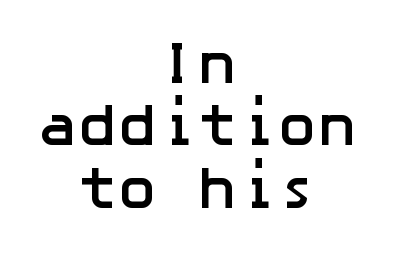
Q: Is the text bold? A: Yes.
Q: Is the text italic (slanted)? A: No, it is upright.
Q: Is the typeface a serif or a sans-serif typeface? A: Sans-serif.
Q: Is the text underlined? A: No.
Q: How is the paragraph aligned? A: Centered.
Q: Is the spacing between letters normal or unusually wide? A: Normal.
Q: Is the spacing between lines tight, normal or loose? A: Tight.
Q: Width (condensed, normal, or wide)? A: Normal.
Q: Stroke contrast? A: Low.
Q: x-height? A: Medium.
